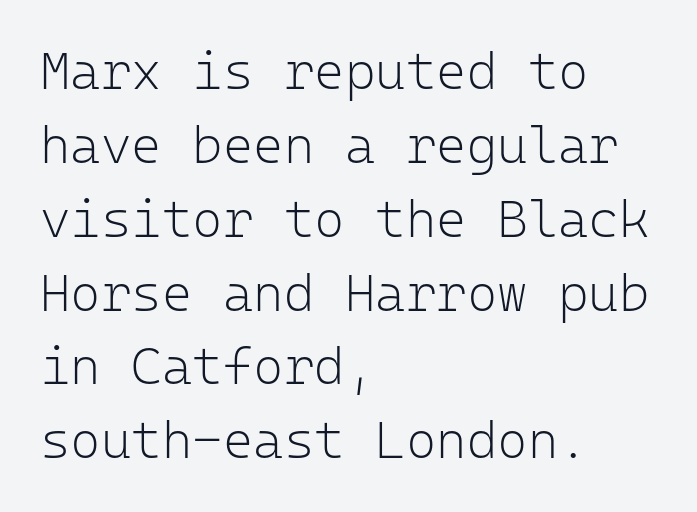
The image shows 52 px light sans-serif type, upright, monospaced; set left-aligned, normal line spacing (1.42x), normal letter spacing, not underlined; low stroke contrast and a medium x-height.
